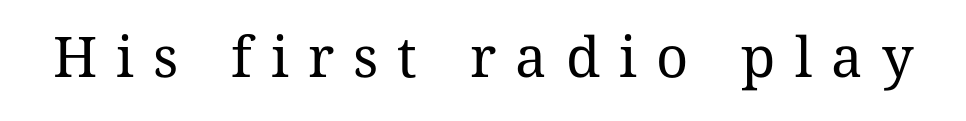
{"serif": "yes", "italic": "no", "bold": "no", "weight": "regular", "width": "normal", "stroke_contrast": "medium", "x_height": "medium", "monospaced": "no", "underline": "no", "letter_spacing": "wide", "letter_spacing_em": 0.34, "glyph_px": 56}
